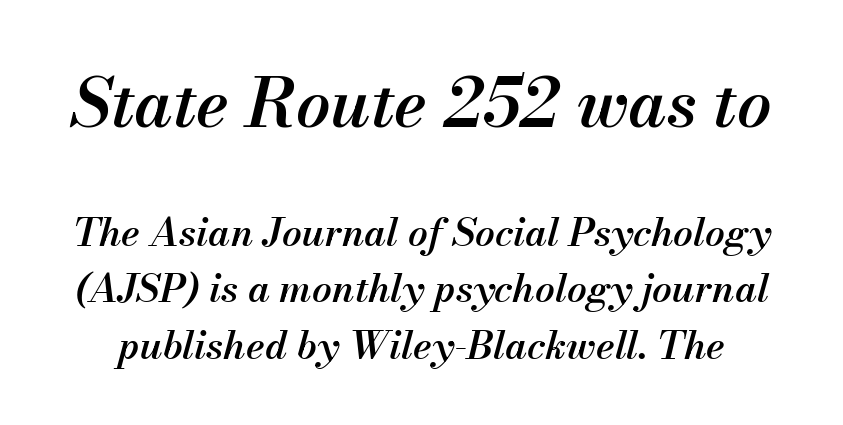
{"italic": "yes", "lean": "right", "slant_degrees": 13, "bold": "semi", "weight": "semibold", "width": "normal", "stroke_contrast": "medium", "x_height": "small", "monospaced": "no", "underline": "no", "line_spacing": "normal", "line_spacing_ratio": 1.44, "letter_spacing": "normal", "letter_spacing_em": 0.0, "larger_block": "first", "size_ratio": 1.74, "glyph_px": 68}
